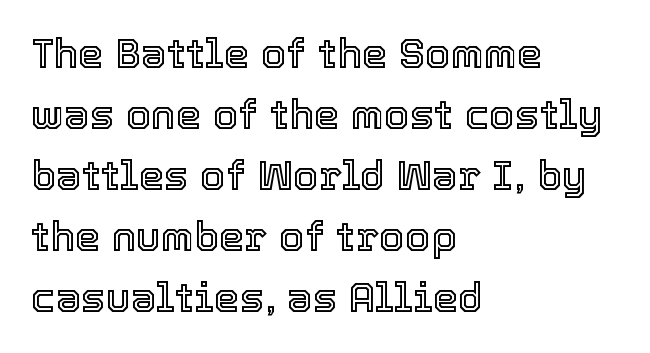
{"italic": "no", "width": "normal", "x_height": "medium", "monospaced": "no", "underline": "no", "align": "left", "line_spacing": "normal", "line_spacing_ratio": 1.49, "letter_spacing": "normal", "letter_spacing_em": 0.0, "glyph_px": 41}
